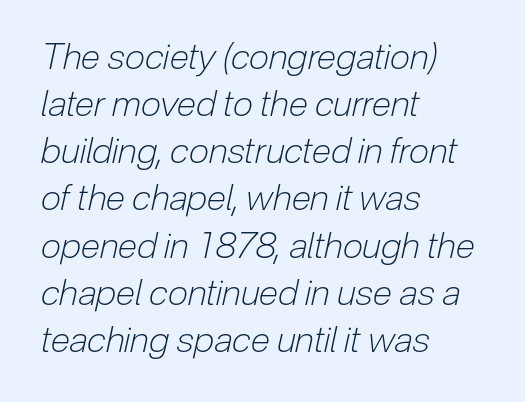
Q: Is the text bold? A: No.
Q: Is the text italic (slanted)? A: Yes, it leans right by about 12 degrees.
Q: Is the text underlined? A: No.
Q: How is the paragraph aligned? A: Left-aligned.
Q: Is the spacing between letters normal or unusually wide? A: Normal.
Q: Is the spacing between lines tight, normal or loose? A: Normal.
Q: Width (condensed, normal, or wide)? A: Condensed.
Q: Stroke contrast? A: Low.
Q: x-height? A: Medium.
Q: Monospaced? A: No.
